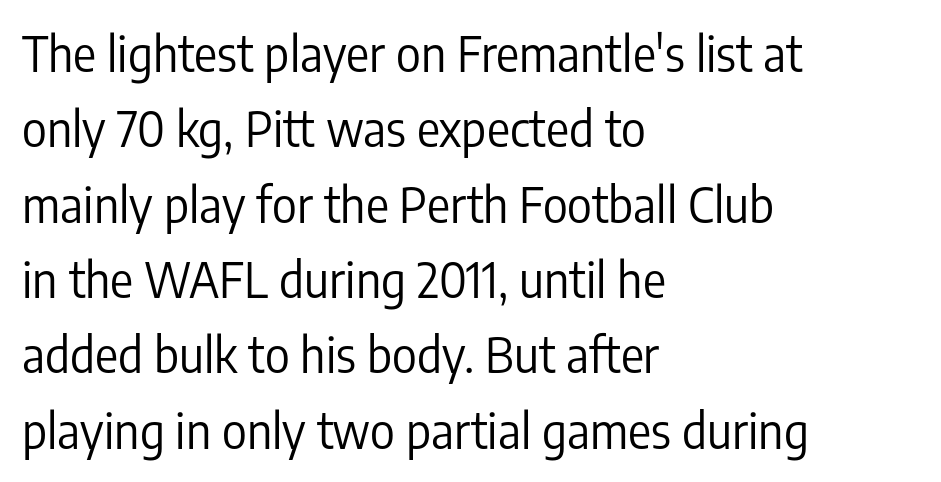
Beneath every word, the page is bare. Vertically, the passage feels balanced, rows spaced as you'd expect. This sample has the flowing, uneven cadence of proportional lettering. The passage shown is typeset with a sans-serif family. Inter-character spacing is left at the font's built-in metrics. Left-aligned paragraph, ragged on the right.
